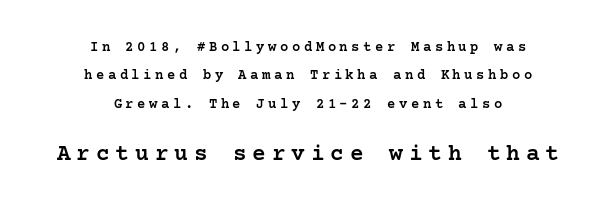
{"italic": "no", "bold": "semi", "underline": "no", "align": "center", "line_spacing": "loose", "line_spacing_ratio": 2.02, "letter_spacing": "wide", "letter_spacing_em": 0.25, "larger_block": "second", "size_ratio": 1.64, "glyph_px": 23}
